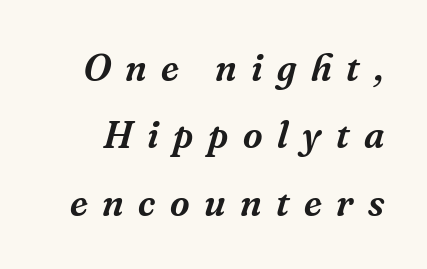
Q: Is the text italic (slanted)? A: Yes, it leans right by about 16 degrees.
Q: Is the typeface a serif or a sans-serif typeface? A: Serif.
Q: Is the text underlined? A: No.
Q: Is the spacing between letters normal or unusually wide? A: Unusually wide.
Q: Width (condensed, normal, or wide)? A: Normal.
Q: Stroke contrast? A: Medium.
Q: x-height? A: Medium.
Q: Monospaced? A: No.
